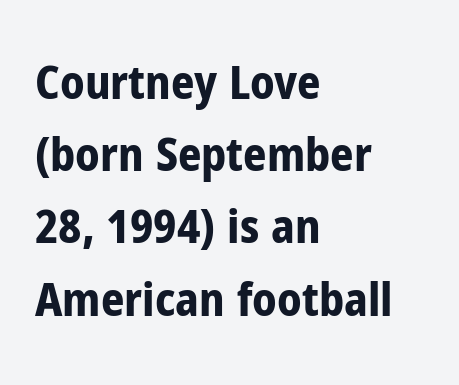
{"serif": "no", "italic": "no", "bold": "yes", "weight": "bold", "width": "condensed", "stroke_contrast": "low", "x_height": "medium", "monospaced": "no", "underline": "no", "align": "left", "line_spacing": "normal", "line_spacing_ratio": 1.57, "letter_spacing": "normal", "letter_spacing_em": 0.0, "glyph_px": 46}
